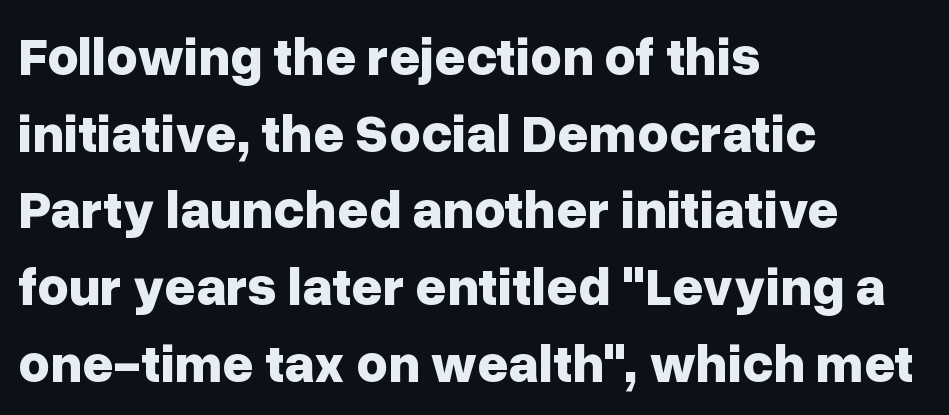
The image shows 54 px bold sans-serif type, upright; set left-aligned, normal line spacing (1.42x), normal letter spacing, not underlined; low stroke contrast and a medium x-height.
